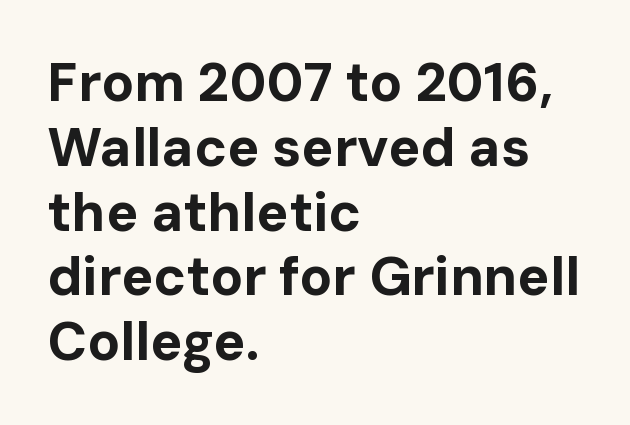
Here the designer chose a conventional face with non-uniform glyph widths. The baseline area is clear. Tracking here is standard; glyphs follow each other at the usual distance. These lines are set flush left with a ragged right edge. The type sits square on the baseline with zero lean. The characters look thick and weighty, a clear bold.
